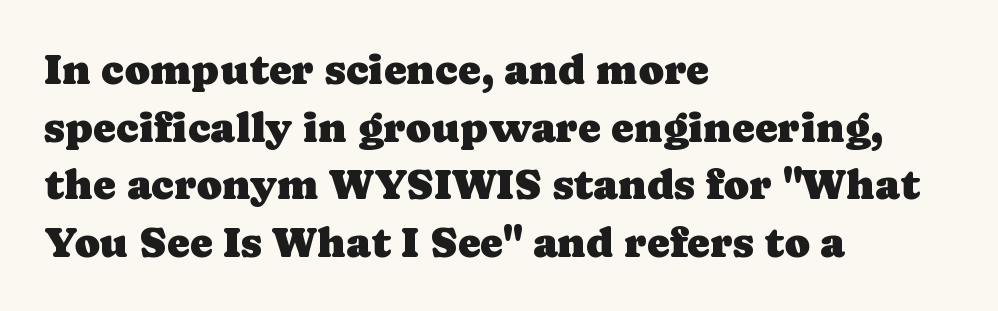
Q: Is the text italic (slanted)? A: No, it is upright.
Q: Is the typeface a serif or a sans-serif typeface? A: Serif.
Q: Is the text underlined? A: No.
Q: How is the paragraph aligned? A: Left-aligned.
Q: Is the spacing between letters normal or unusually wide? A: Normal.
Q: Is the spacing between lines tight, normal or loose? A: Normal.
Q: Width (condensed, normal, or wide)? A: Normal.
Q: Stroke contrast? A: Low.
Q: x-height? A: Medium.
Q: Monospaced? A: No.
